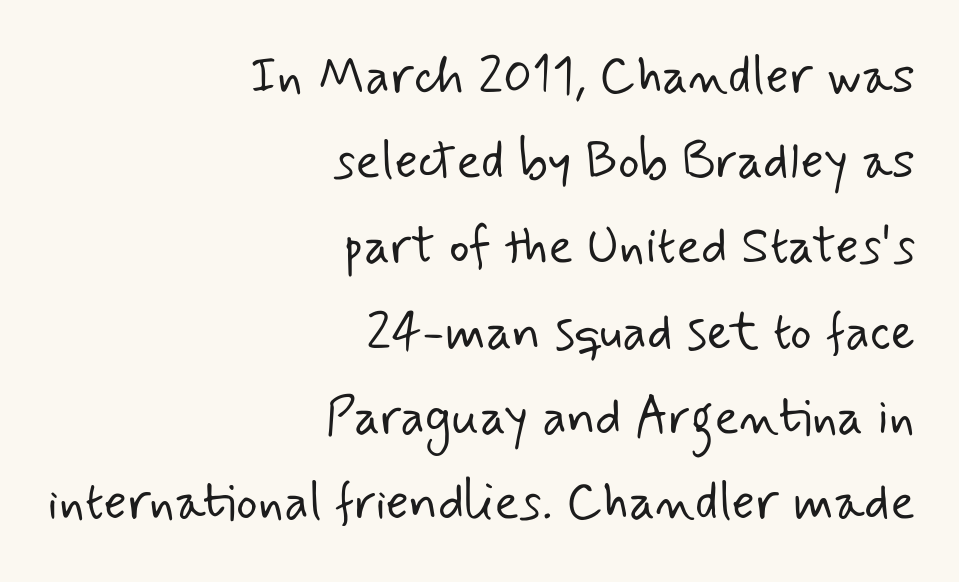
The image shows 51 px light sans-serif type; set right-aligned, normal line spacing (1.67x), normal letter spacing, not underlined; low stroke contrast and a small x-height.
